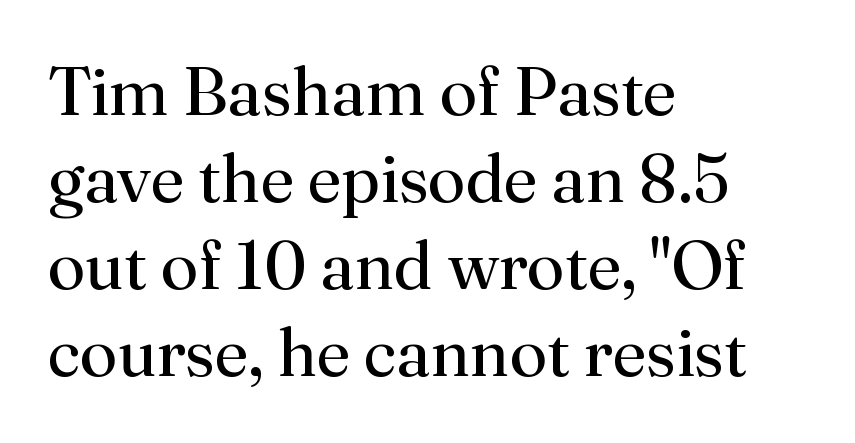
Here the designer chose a conventional face with non-uniform glyph widths. Rows of type keep a routine distance in the vertical direction. You can tell it's not italic because the verticals are truly vertical. A bare baseline throughout the passage. Compared with a centered layout, this one pins lines to the left instead. Serif or sans? Serif — the stroke terminals have little feet.
